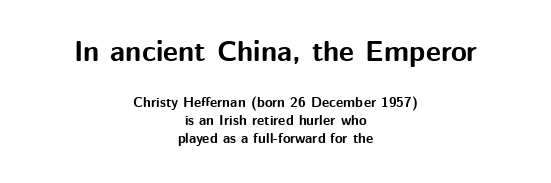
Is there much room between lines? A standard amount, neither cramped nor airy. Whoever set this made the first block the dominant, larger element. Clear beneath every line of the passage. Quick note: not italic, upright. In terms of weight, the rendering is a true, heavy bold. The rag falls on both sides of this text block equally.
